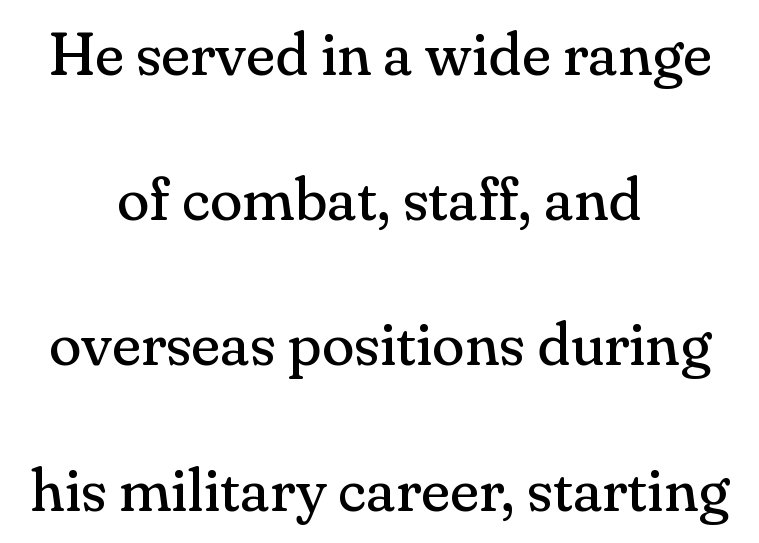
The image shows 60 px regular-weight serif type, upright; set centered, loose line spacing (2.42x), normal letter spacing, not underlined; medium stroke contrast and a small x-height.
